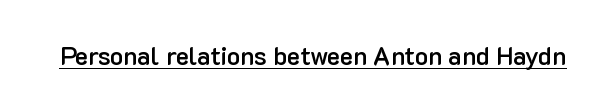
The letters sit at their default tracking, neither squeezed nor spread. On the weight axis this lands at semibold, roughly 600. Somebody hit Ctrl+U on this one — the words are underlined. In terms of posture, this sample is upright.
